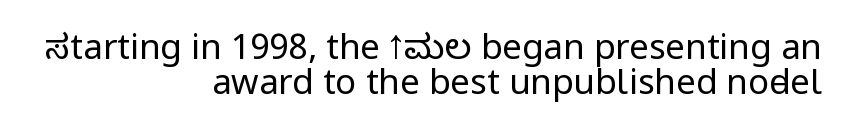
The image shows 35 px regular-weight, condensed sans-serif type, upright; set right-aligned, tight line spacing (1.01x), normal letter spacing, not underlined; low stroke contrast and a large x-height.
